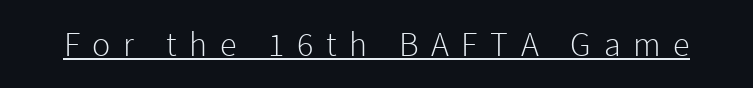
The image shows 34 px light sans-serif type, upright; set unusually wide letter spacing (+0.37 em), underlined; a medium x-height.
